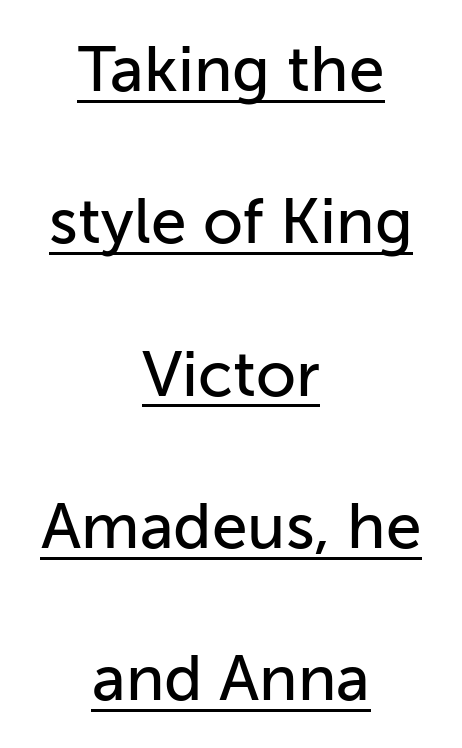
Spacing verdict: proportional, widths tailored to each character. Glyph-to-glyph distance matches everyday printed text. I'd call this a sans setting — the letters go barefoot. Glance below the letters and you will spot a drawn line.
